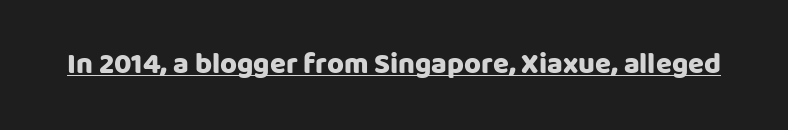
The image shows 29 px sans-serif type, upright; set normal letter spacing, underlined; low stroke contrast and a large x-height.
